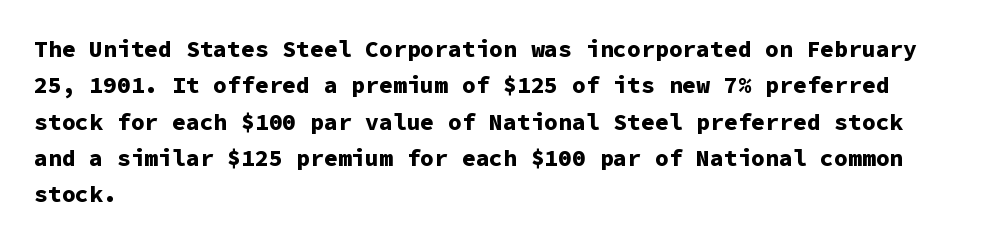
The image shows 23 px bold type, upright; set left-aligned, normal line spacing (1.58x), normal letter spacing, not underlined.
